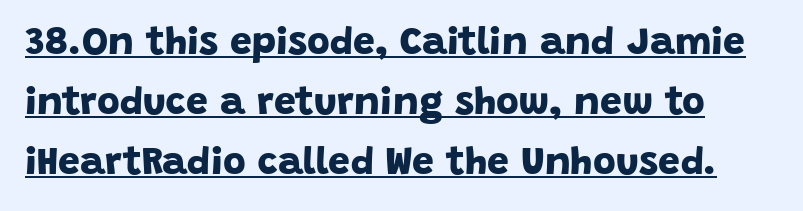
Q: Is the text bold? A: Yes.
Q: Is the typeface a serif or a sans-serif typeface? A: Sans-serif.
Q: Is the text underlined? A: Yes.
Q: Is the spacing between letters normal or unusually wide? A: Normal.
Q: Is the spacing between lines tight, normal or loose? A: Normal.
Q: Width (condensed, normal, or wide)? A: Normal.
Q: Stroke contrast? A: Low.
Q: x-height? A: Large.
Q: Monospaced? A: No.
